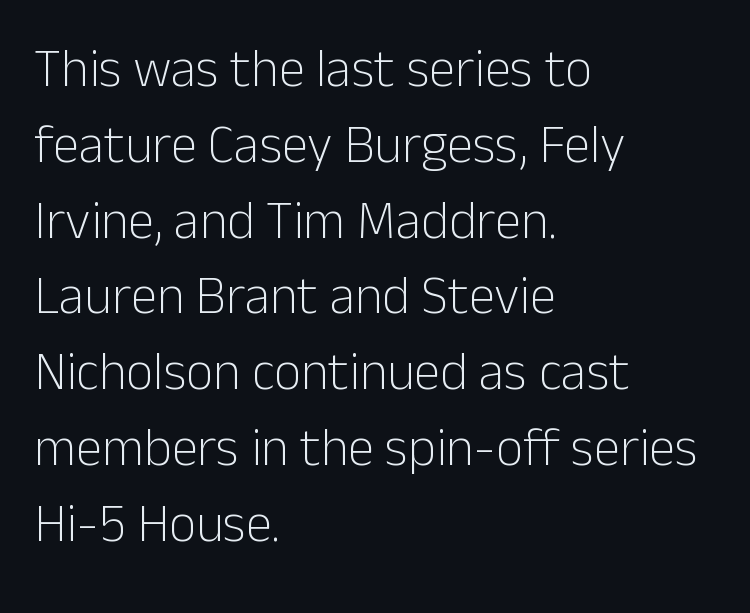
{"serif": "no", "italic": "no", "bold": "no", "weight": "light", "width": "normal", "stroke_contrast": "low", "x_height": "medium", "monospaced": "no", "underline": "no", "align": "left", "line_spacing": "normal", "line_spacing_ratio": 1.43, "letter_spacing": "normal", "letter_spacing_em": 0.0, "glyph_px": 53}
